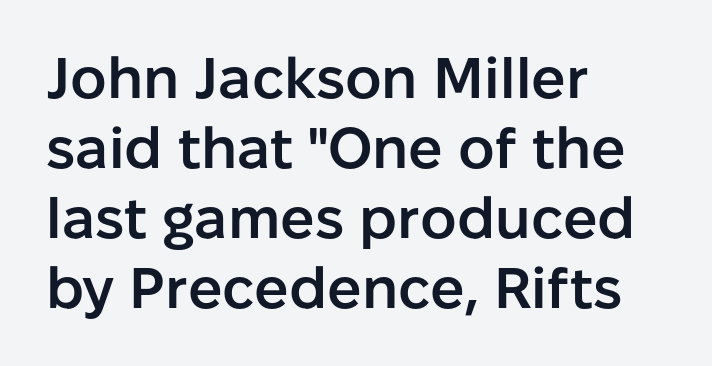
A typesetter would mark this as roman, not italic. On the weight axis this lands at semibold, roughly 600. Where is the straight margin? On the left. The letterforms sit shoulder to shoulder at normal distance.
